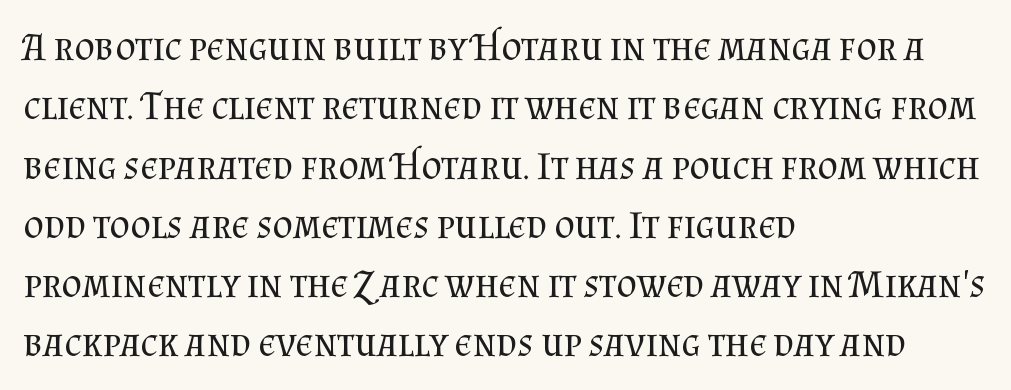
The image shows 39 px regular-weight serif type, upright; set left-aligned, normal line spacing (1.52x), normal letter spacing, not underlined; medium stroke contrast and a small x-height.
